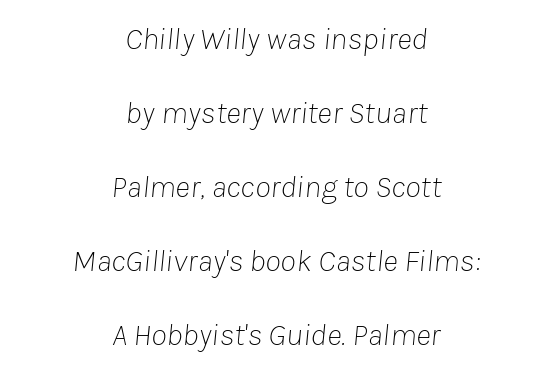
Q: Is the text bold? A: No.
Q: Is the text italic (slanted)? A: Yes, it leans right by about 8 degrees.
Q: Is the text underlined? A: No.
Q: How is the paragraph aligned? A: Centered.
Q: Is the spacing between letters normal or unusually wide? A: Normal.
Q: Is the spacing between lines tight, normal or loose? A: Loose.
Q: Width (condensed, normal, or wide)? A: Normal.
Q: Stroke contrast? A: Low.
Q: x-height? A: Medium.
Q: Monospaced? A: No.
